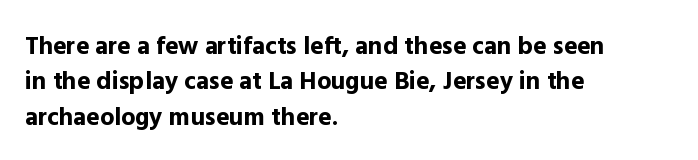
The strokes are fattened all the way to bold. Does the copy run flush right? No — it runs flush left. The face used here is rendered with its standard letterfit. Does the leading feel generous? No, just average. The typography opts for an upright posture over an oblique one.
